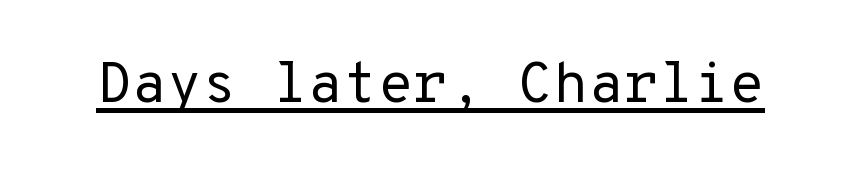
Each stroke keeps to a modest, everyday thickness or less. Posture: straight, roman, zero tilt. This sample uses a sans-serif face. Has an underline been added? It has.
